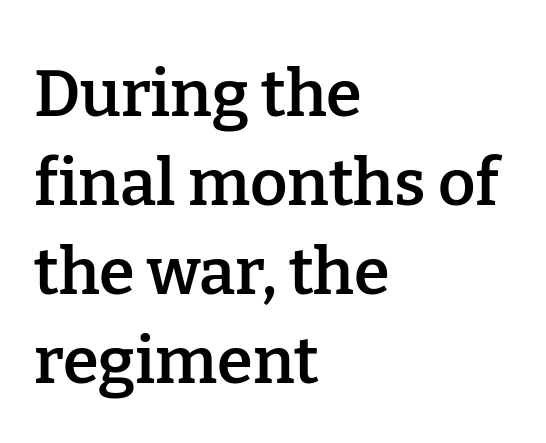
Glance below the letters and you will spot only blank space. The lettering stays uniformly vertical, giving the passage a roman look. Spacing between characters is what you'd get straight out of the box. Character widths vary here, with narrow letters taking less room than wide ones. Reading down the block, your eye returns to a fixed left position each line.
